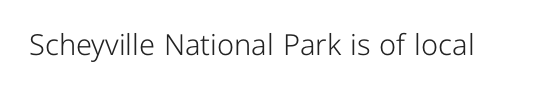
The image shows 29 px light sans-serif type, upright; set normal letter spacing, not underlined; low stroke contrast and a medium x-height.
